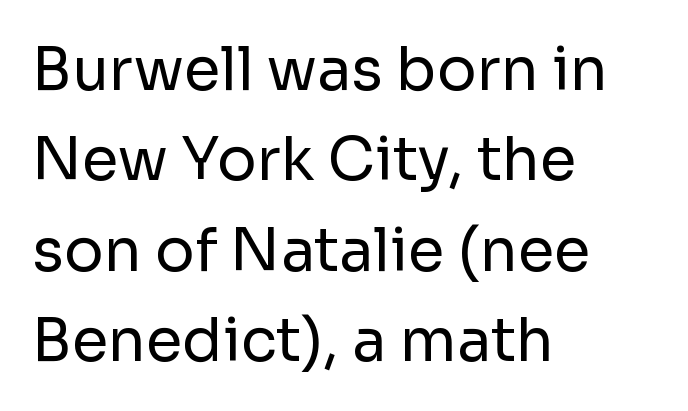
{"serif": "no", "italic": "no", "bold": "no", "weight": "regular", "width": "normal", "stroke_contrast": "low", "x_height": "medium", "monospaced": "no", "underline": "no", "align": "left", "line_spacing": "normal", "line_spacing_ratio": 1.53, "letter_spacing": "normal", "letter_spacing_em": 0.0, "glyph_px": 59}
